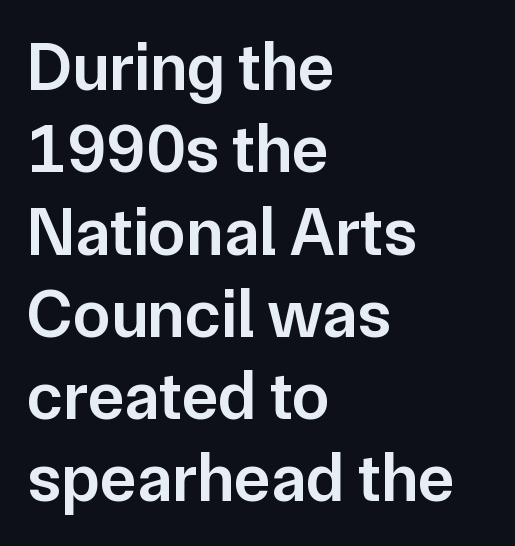
{"serif": "no", "italic": "no", "bold": "semi", "weight": "semibold", "width": "normal", "stroke_contrast": "low", "x_height": "medium", "monospaced": "no", "underline": "no", "align": "left", "line_spacing_ratio": 1.21, "letter_spacing": "normal", "letter_spacing_em": 0.0, "glyph_px": 68}
